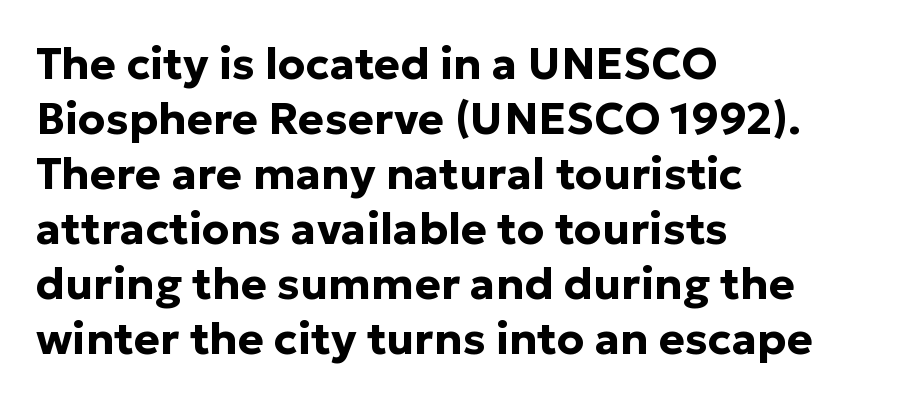
The image shows 44 px bold sans-serif type, upright; set left-aligned, normal line spacing (1.25x), normal letter spacing, not underlined; low stroke contrast and a medium x-height.
